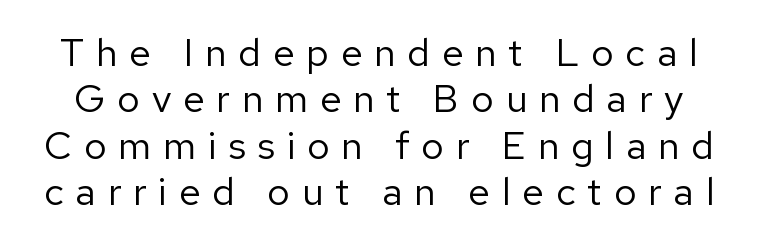
Anything drawn beneath the words? Only blank space. Look at the bottom of the vertical strokes: they stop flat, with no serifs. Spacing between characters has been opened up far beyond the box default. It's the straight-up-and-down kind of type.
